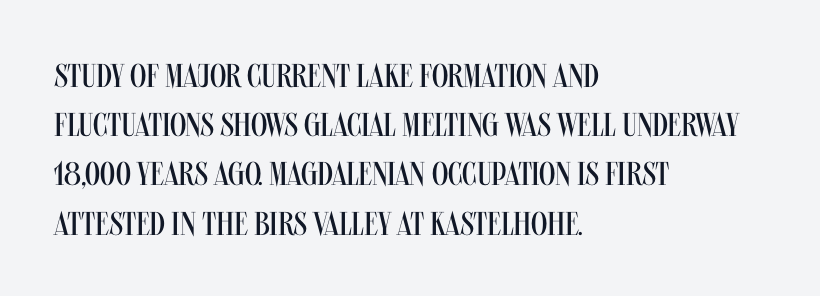
The image shows 33 px regular-weight, condensed sans-serif type, upright; set left-aligned, normal line spacing (1.49x), normal letter spacing, not underlined; medium stroke contrast and a large x-height.
